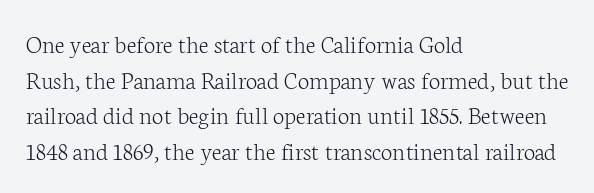
Q: Is the text bold? A: No.
Q: Is the text italic (slanted)? A: No, it is upright.
Q: Is the text underlined? A: No.
Q: How is the paragraph aligned? A: Left-aligned.
Q: Is the spacing between letters normal or unusually wide? A: Normal.
Q: Is the spacing between lines tight, normal or loose? A: Normal.
